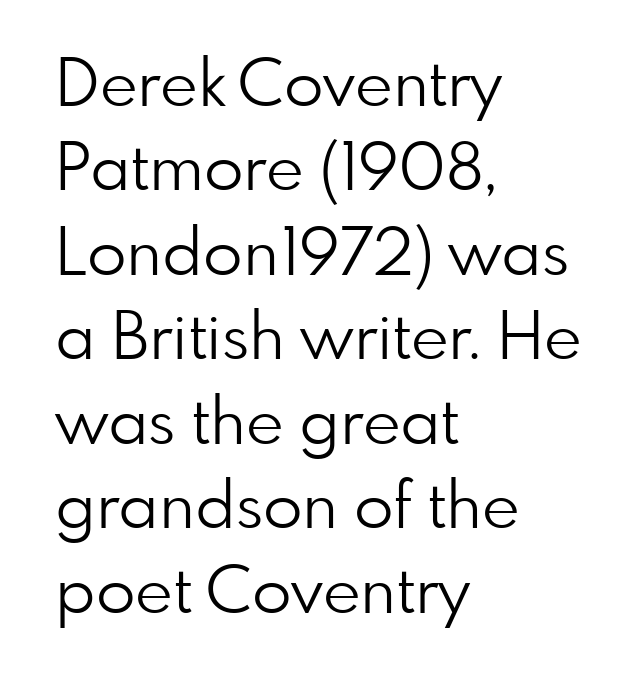
Q: Is the text bold? A: No.
Q: Is the text italic (slanted)? A: No, it is upright.
Q: Is the typeface a serif or a sans-serif typeface? A: Sans-serif.
Q: Is the text underlined? A: No.
Q: How is the paragraph aligned? A: Left-aligned.
Q: Is the spacing between letters normal or unusually wide? A: Normal.
Q: Is the spacing between lines tight, normal or loose? A: Normal.
Q: Width (condensed, normal, or wide)? A: Normal.
Q: Stroke contrast? A: Low.
Q: x-height? A: Small.
Q: Monospaced? A: No.
